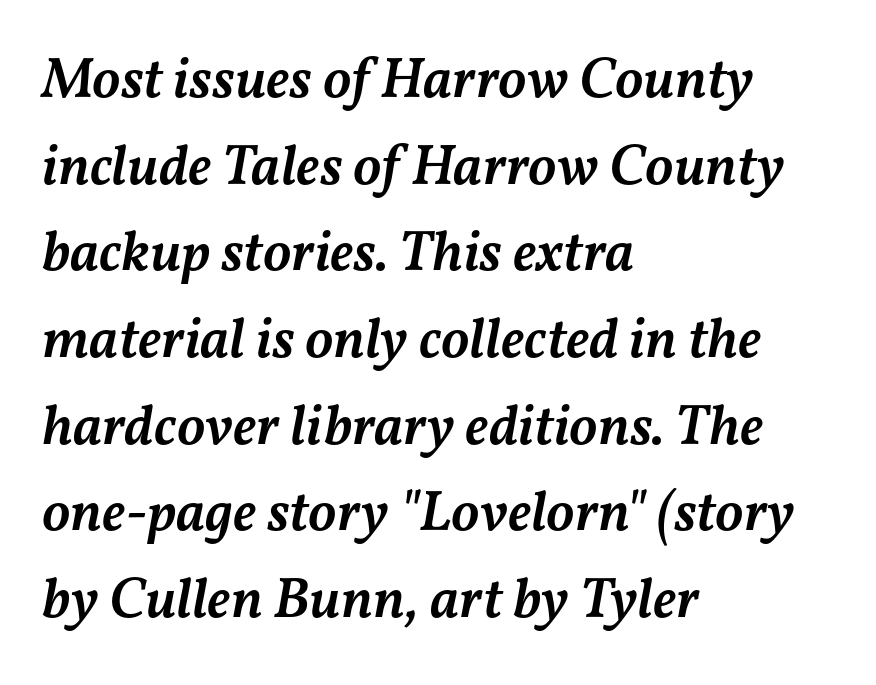
The image shows 57 px semibold type, italic (leaning right); set left-aligned, normal line spacing (1.52x), normal letter spacing, not underlined; medium stroke contrast and a medium x-height.
